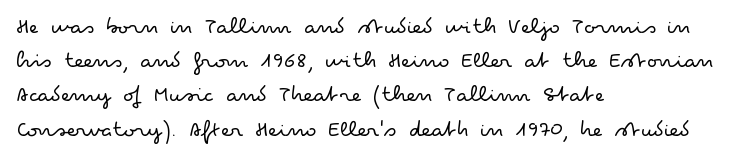
The area under the type is left untouched. A roman cut, with each character standing at attention. Observe the ordinary spacing: letters are neighbours, not strangers. Notice how the passage keeps a crisp vertical edge on the left only.
